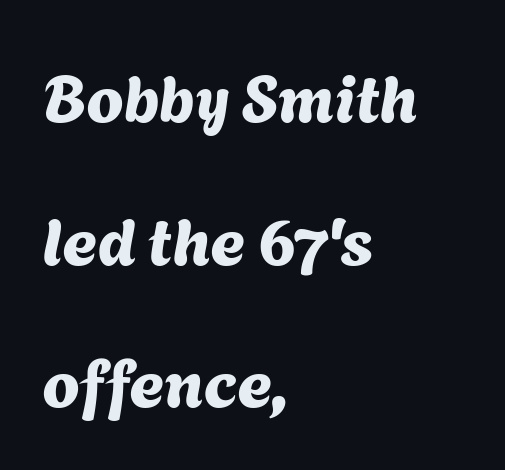
Letterform terminals end flat and unadorned throughout the passage. Each word holds together tightly as a unit, with standard inter-letter gaps. Clear beneath every line of the passage. These lines are set flush left with a ragged right edge. Does the leading feel generous? Absolutely, it's lavish. These lines are rendered in a variable-pitch font.
